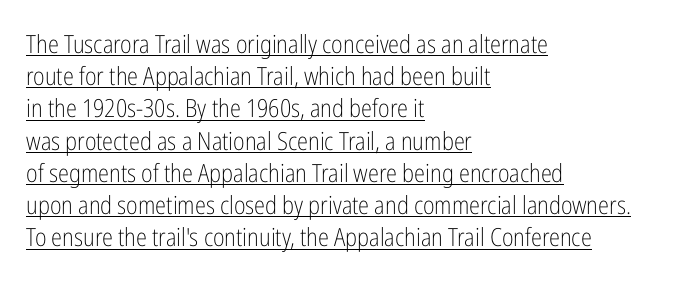
The image shows 25 px text type, upright; set left-aligned, normal line spacing (1.29x), normal letter spacing, underlined.
